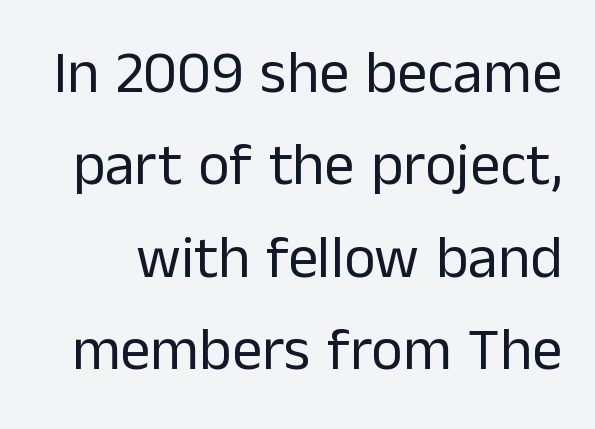
Q: Is the text bold? A: No.
Q: Is the text italic (slanted)? A: No, it is upright.
Q: Is the typeface a serif or a sans-serif typeface? A: Sans-serif.
Q: Is the text underlined? A: No.
Q: Is the spacing between letters normal or unusually wide? A: Normal.
Q: Is the spacing between lines tight, normal or loose? A: Normal.
Q: Width (condensed, normal, or wide)? A: Normal.
Q: Stroke contrast? A: Low.
Q: x-height? A: Medium.
Q: Monospaced? A: No.
